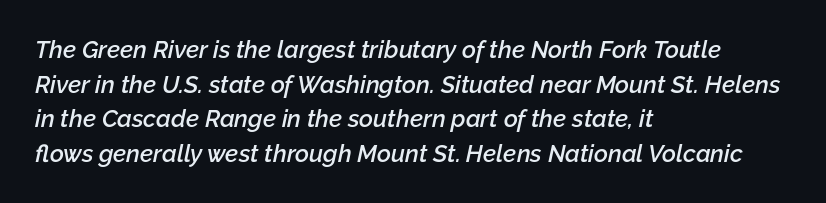
{"italic": "yes", "lean": "right", "slant_degrees": 12, "bold": "semi", "underline": "no", "align": "left", "line_spacing": "normal", "line_spacing_ratio": 1.44, "letter_spacing": "normal", "letter_spacing_em": 0.0, "glyph_px": 24}
